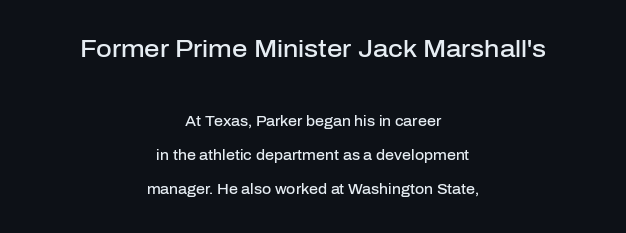
{"italic": "no", "bold": "semi", "underline": "no", "align": "center", "line_spacing": "loose", "line_spacing_ratio": 2.44, "letter_spacing": "normal", "letter_spacing_em": 0.0, "larger_block": "first", "size_ratio": 1.71, "glyph_px": 24}
